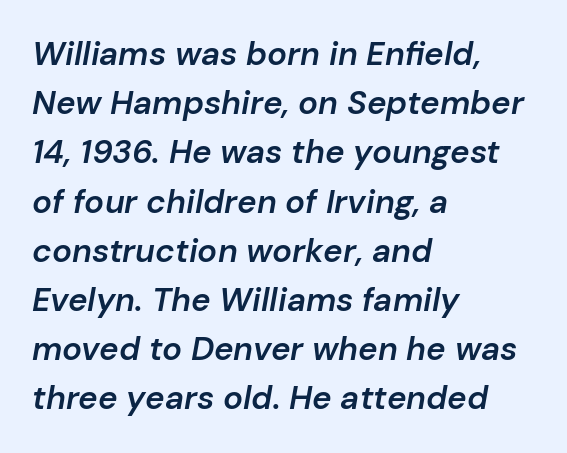
Q: Is the text bold? A: Semi-bold.
Q: Is the text italic (slanted)? A: Yes, it leans right by about 10 degrees.
Q: Is the text underlined? A: No.
Q: How is the paragraph aligned? A: Left-aligned.
Q: Is the spacing between letters normal or unusually wide? A: Normal.
Q: Is the spacing between lines tight, normal or loose? A: Normal.
Q: Width (condensed, normal, or wide)? A: Normal.
Q: Stroke contrast? A: Low.
Q: x-height? A: Medium.
Q: Monospaced? A: No.
